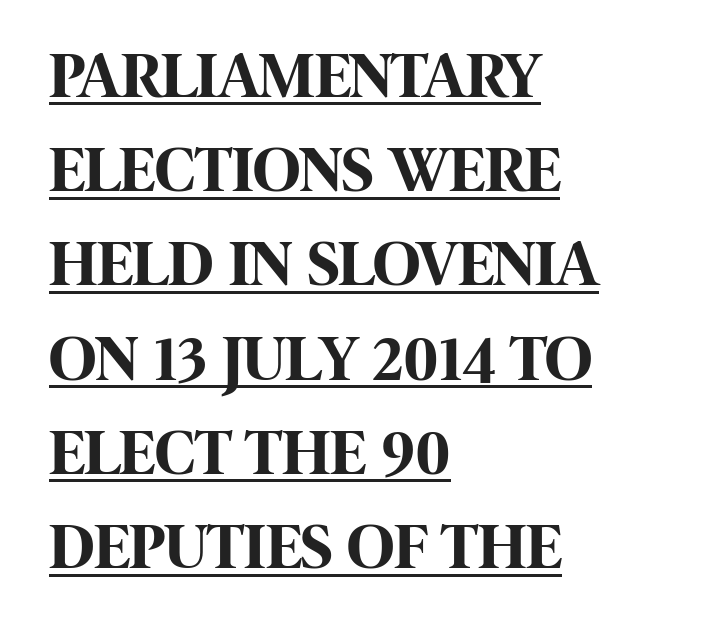
Q: Is the text bold? A: Yes.
Q: Is the text italic (slanted)? A: No, it is upright.
Q: Is the typeface a serif or a sans-serif typeface? A: Sans-serif.
Q: Is the text underlined? A: Yes.
Q: How is the paragraph aligned? A: Left-aligned.
Q: Is the spacing between letters normal or unusually wide? A: Normal.
Q: Is the spacing between lines tight, normal or loose? A: Normal.
Q: Width (condensed, normal, or wide)? A: Condensed.
Q: Stroke contrast? A: High.
Q: x-height? A: Large.
Q: Monospaced? A: No.
